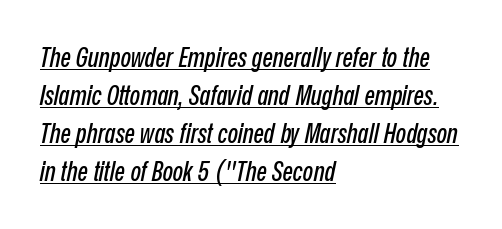
The image shows 27 px text type, italic (leaning right); set left-aligned, normal line spacing (1.41x), normal letter spacing, underlined.
